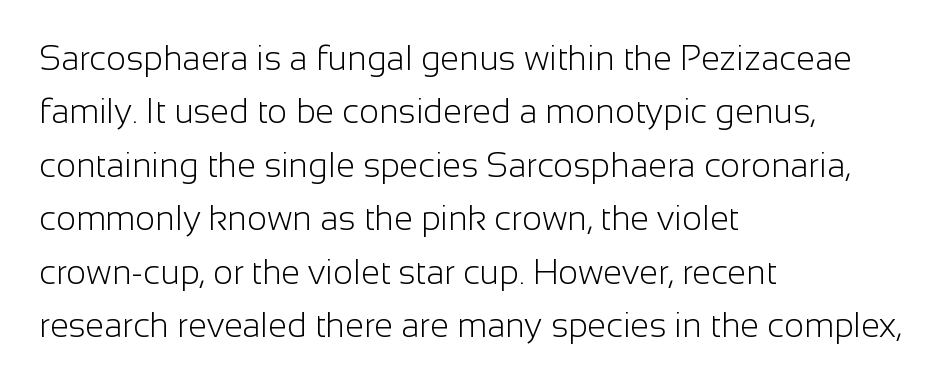
Q: Is the text bold? A: No.
Q: Is the text italic (slanted)? A: No, it is upright.
Q: Is the typeface a serif or a sans-serif typeface? A: Sans-serif.
Q: Is the text underlined? A: No.
Q: How is the paragraph aligned? A: Left-aligned.
Q: Is the spacing between letters normal or unusually wide? A: Normal.
Q: Is the spacing between lines tight, normal or loose? A: Normal.
Q: Width (condensed, normal, or wide)? A: Normal.
Q: Stroke contrast? A: Low.
Q: x-height? A: Medium.
Q: Monospaced? A: No.
